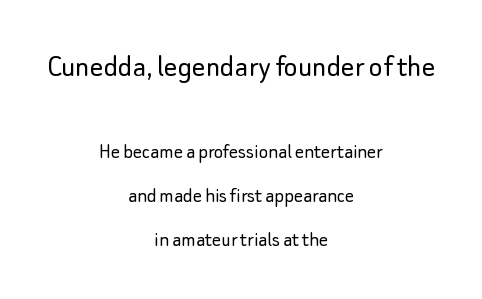
The image shows 33 px light sans-serif type, upright; set centered, loose line spacing (1.99x), normal letter spacing, not underlined; the first (top) block is 1.5x larger; low stroke contrast and a small x-height.
